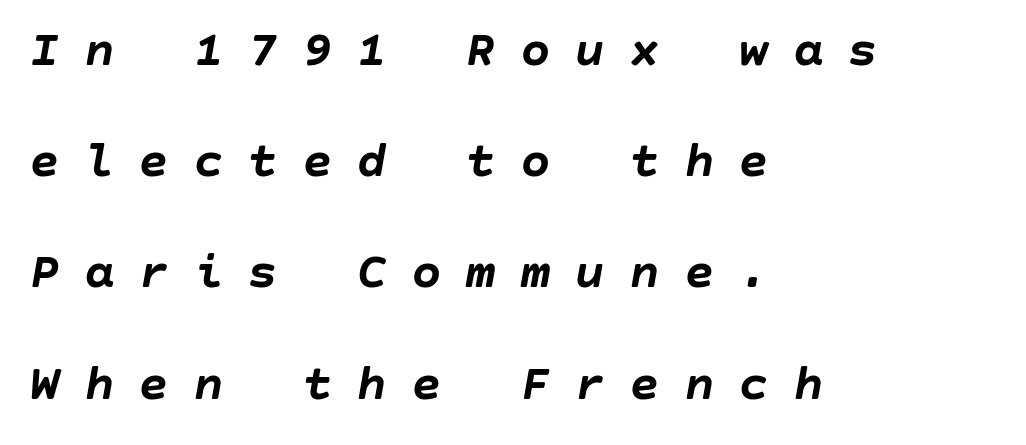
Leftover space on each line is placed entirely after the last word. Tracking here is generous; glyphs stand well apart from one another. Is there much room between lines? Yes — plenty of vertical air separates them. Underline: absent. When letters slant like this, we call the style italic.
